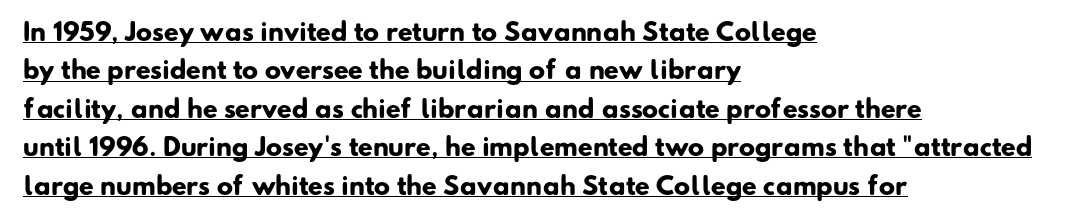
{"bold": "yes", "underline": "yes", "align": "left", "line_spacing": "normal", "line_spacing_ratio": 1.6, "letter_spacing": "normal", "letter_spacing_em": 0.0, "glyph_px": 24}
